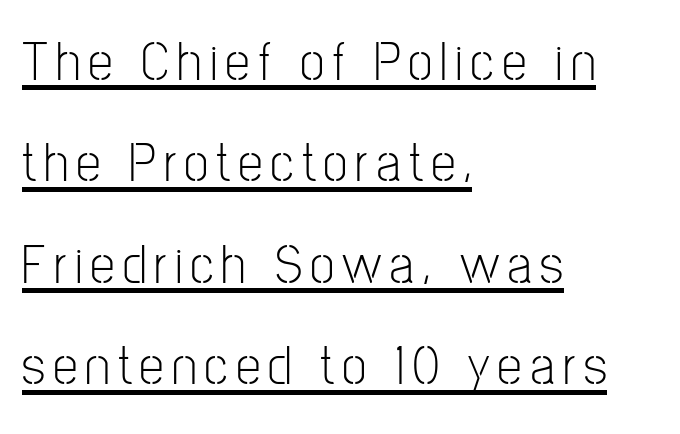
The image shows 56 px light, condensed sans-serif type, upright; set left-aligned, line spacing 1.81x, underlined; low stroke contrast and a medium x-height.
